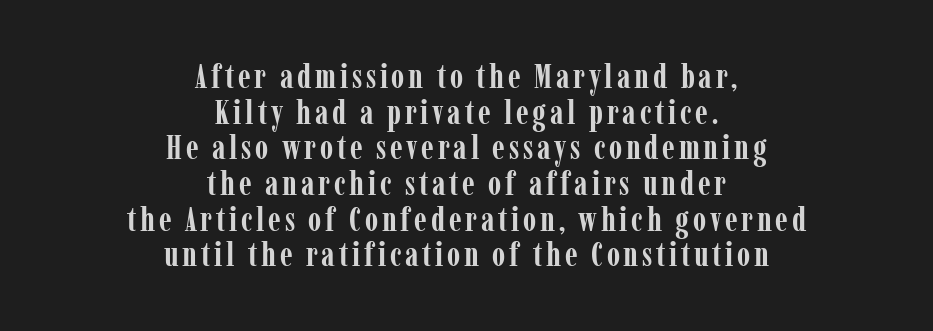
Q: Is the text bold? A: Yes.
Q: Is the text italic (slanted)? A: No, it is upright.
Q: Is the typeface a serif or a sans-serif typeface? A: Serif.
Q: Is the text underlined? A: No.
Q: How is the paragraph aligned? A: Centered.
Q: Is the spacing between lines tight, normal or loose? A: Tight.
Q: Width (condensed, normal, or wide)? A: Condensed.
Q: Stroke contrast? A: Low.
Q: x-height? A: Medium.
Q: Monospaced? A: No.
